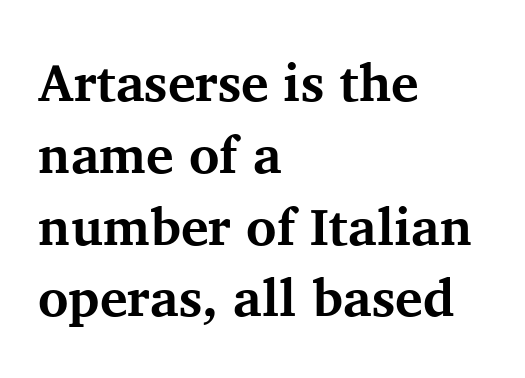
Q: Is the text bold? A: Yes.
Q: Is the text italic (slanted)? A: No, it is upright.
Q: Is the typeface a serif or a sans-serif typeface? A: Serif.
Q: Is the text underlined? A: No.
Q: How is the paragraph aligned? A: Left-aligned.
Q: Is the spacing between letters normal or unusually wide? A: Normal.
Q: Is the spacing between lines tight, normal or loose? A: Normal.
Q: Width (condensed, normal, or wide)? A: Normal.
Q: Stroke contrast? A: Medium.
Q: x-height? A: Medium.
Q: Monospaced? A: No.
